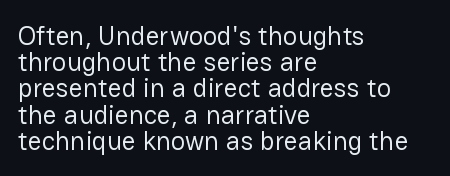
Q: Is the text bold? A: No.
Q: Is the text italic (slanted)? A: No, it is upright.
Q: Is the text underlined? A: No.
Q: How is the paragraph aligned? A: Left-aligned.
Q: Is the spacing between letters normal or unusually wide? A: Normal.
Q: Is the spacing between lines tight, normal or loose? A: Tight.
